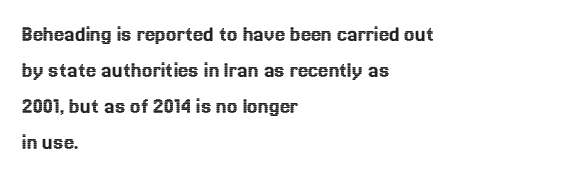
Q: Is the text italic (slanted)? A: No, it is upright.
Q: Is the text underlined? A: No.
Q: How is the paragraph aligned? A: Left-aligned.
Q: Is the spacing between letters normal or unusually wide? A: Normal.
Q: Is the spacing between lines tight, normal or loose? A: Normal.
